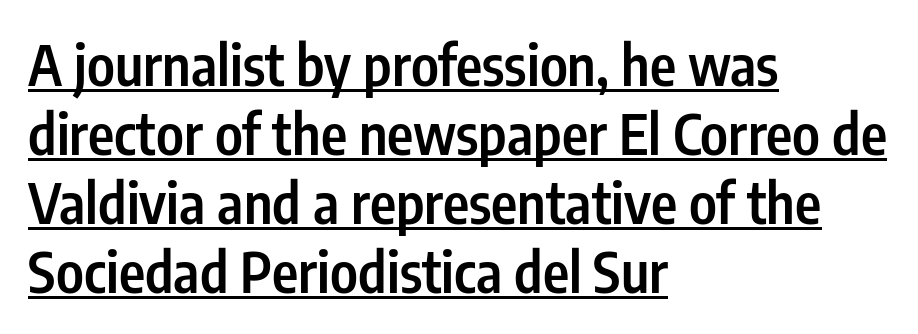
{"serif": "no", "italic": "no", "bold": "semi", "weight": "semibold", "width": "condensed", "stroke_contrast": "low", "x_height": "medium", "monospaced": "no", "underline": "yes", "align": "left", "line_spacing_ratio": 1.23, "letter_spacing": "normal", "letter_spacing_em": 0.0, "glyph_px": 56}
